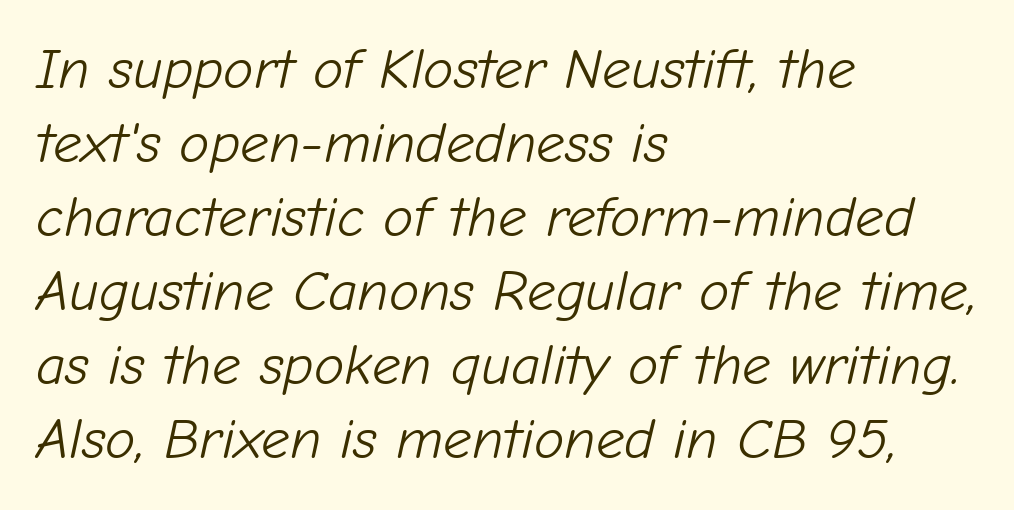
The image shows 57 px light type, italic (leaning right); set left-aligned, normal line spacing (1.3x), normal letter spacing, not underlined; low stroke contrast and a medium x-height.
